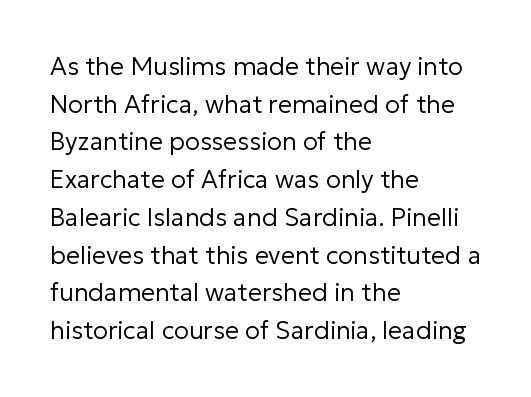
The face used here is rendered with its standard letterfit. Just letters on the line, the space beneath them empty. Caption: face not bold, strokes unweighted. Line spacing here is normal.
